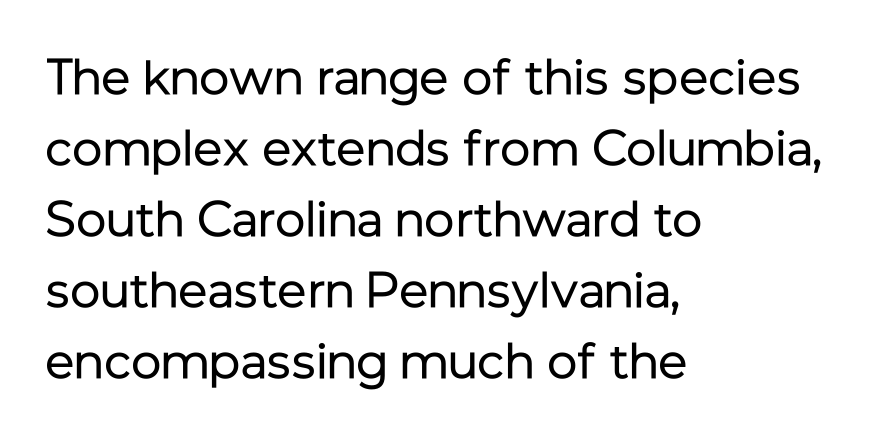
Q: Is the text bold? A: No.
Q: Is the text italic (slanted)? A: No, it is upright.
Q: Is the typeface a serif or a sans-serif typeface? A: Sans-serif.
Q: Is the text underlined? A: No.
Q: How is the paragraph aligned? A: Left-aligned.
Q: Is the spacing between letters normal or unusually wide? A: Normal.
Q: Is the spacing between lines tight, normal or loose? A: Normal.
Q: Width (condensed, normal, or wide)? A: Normal.
Q: Stroke contrast? A: Low.
Q: x-height? A: Medium.
Q: Monospaced? A: No.
